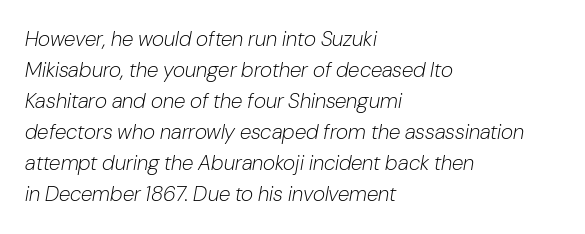
Q: Is the text bold? A: No.
Q: Is the text italic (slanted)? A: Yes, it leans right by about 10 degrees.
Q: Is the text underlined? A: No.
Q: How is the paragraph aligned? A: Left-aligned.
Q: Is the spacing between letters normal or unusually wide? A: Normal.
Q: Is the spacing between lines tight, normal or loose? A: Normal.
